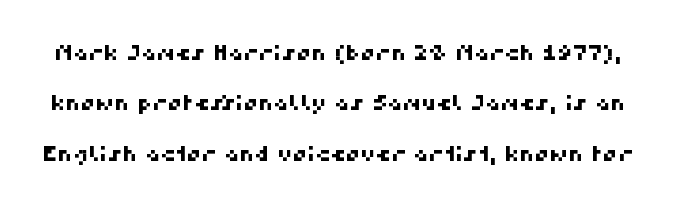
{"underline": "no", "line_spacing": "loose", "line_spacing_ratio": 2.4, "letter_spacing": "normal", "letter_spacing_em": 0.0, "glyph_px": 21}
